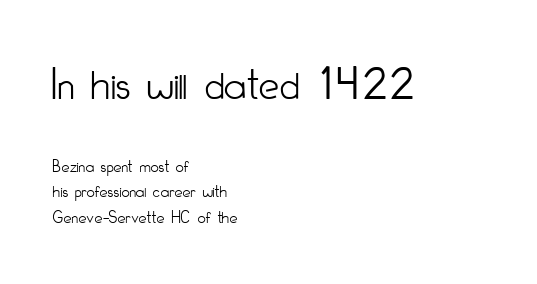
{"serif": "no", "italic": "no", "bold": "no", "weight": "light", "width": "condensed", "stroke_contrast": "low", "x_height": "small", "monospaced": "no", "underline": "no", "align": "left", "line_spacing": "normal", "line_spacing_ratio": 1.4, "letter_spacing": "normal", "letter_spacing_em": 0.0, "larger_block": "first", "size_ratio": 2.56, "glyph_px": 46}
